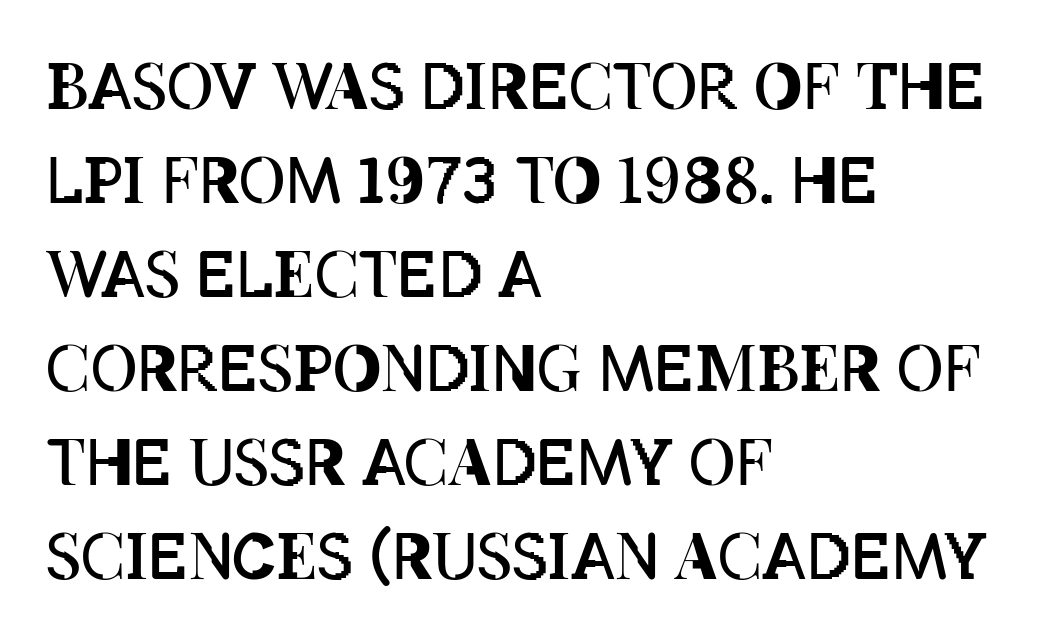
{"italic": "no", "bold": "no", "weight": "regular", "width": "condensed", "stroke_contrast": "low", "x_height": "large", "monospaced": "no", "underline": "no", "align": "left", "line_spacing": "normal", "line_spacing_ratio": 1.47, "letter_spacing": "normal", "letter_spacing_em": 0.0, "glyph_px": 64}
